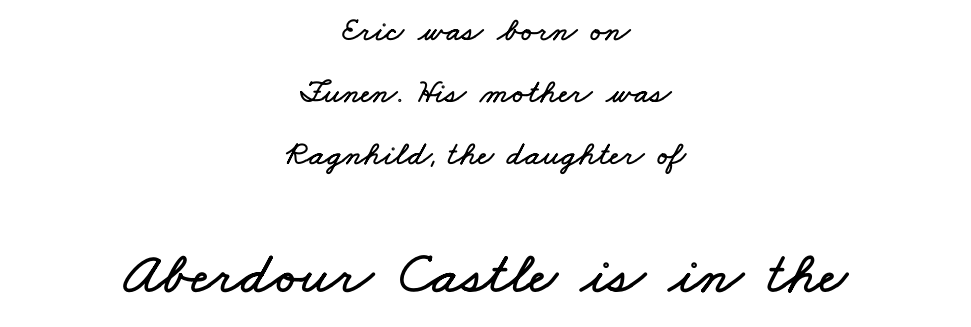
Type size steps up from the first block to the second. The text block is weighted toward neither margin, spreading evenly from the middle. Quick note: underline off. Think of a printed novel: that variable character pitch is what you see here.
